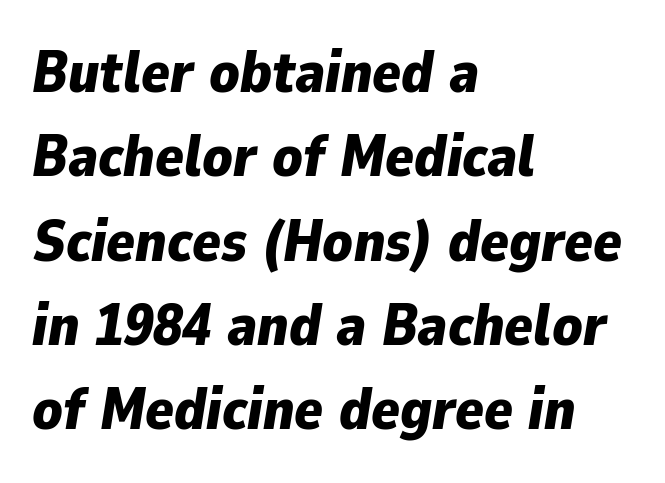
The image shows 59 px bold type, italic (leaning right); set left-aligned, normal line spacing (1.43x), normal letter spacing, not underlined; low stroke contrast and a medium x-height.
